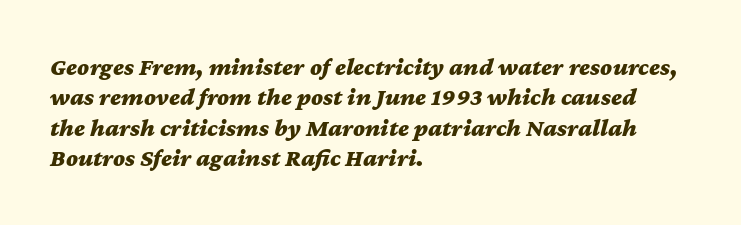
Q: Is the text bold? A: Yes.
Q: Is the text italic (slanted)? A: Yes, it leans right by about 12 degrees.
Q: Is the text underlined? A: No.
Q: How is the paragraph aligned? A: Left-aligned.
Q: Is the spacing between letters normal or unusually wide? A: Normal.
